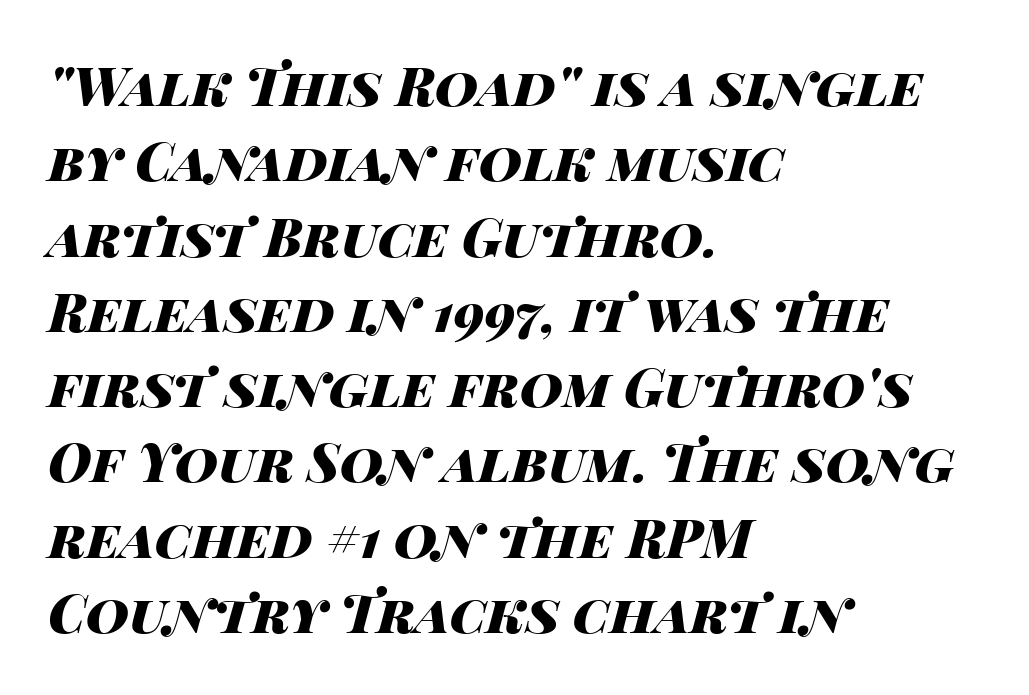
The image shows 53 px heavy, wide type, italic (leaning right); set left-aligned, normal line spacing (1.42x), normal letter spacing, not underlined; high stroke contrast and a large x-height.
